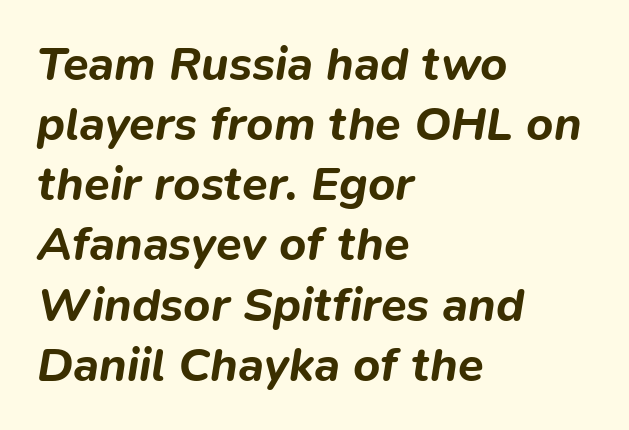
Tall strokes in this sample are angled rather than plumb. One-word summary of the alignment: left. Leading matches the norm, producing a regular column. Characters follow at the spacing the type designer built in. Is this a fixed-width face? No — the glyphs have proportional, varying widths.
